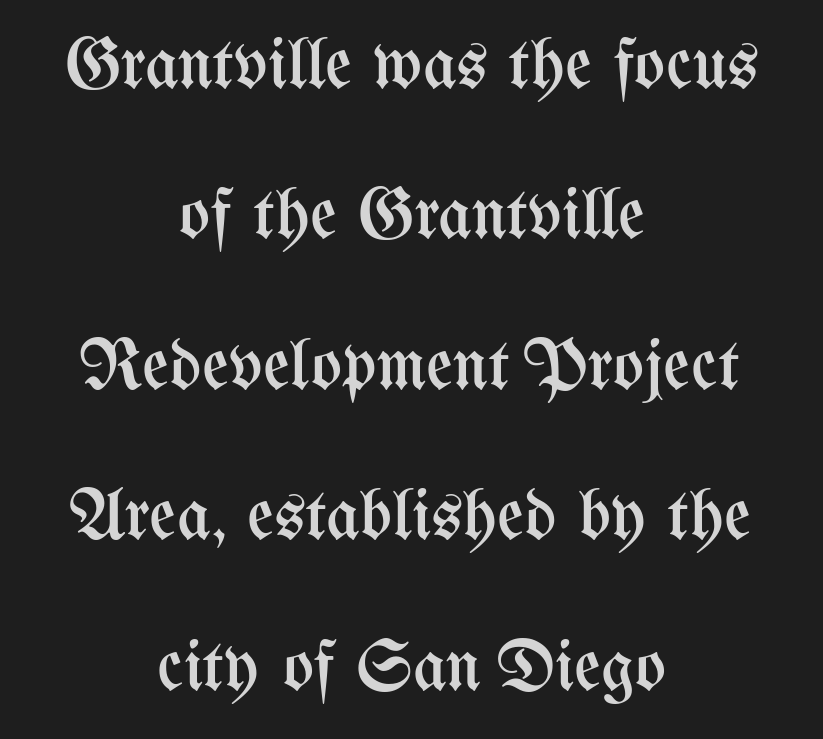
The image shows 73 px regular-weight, condensed type, upright; set centered, loose line spacing (2.06x), normal letter spacing, not underlined; medium stroke contrast and a medium x-height.
